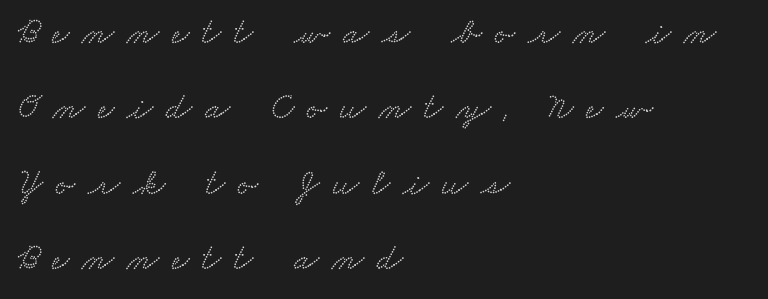
The block of text is sparse from top to bottom, with ample space between rows. The typesetter chose a ragged-right arrangement here. The letters carry serifs — small finishing strokes at the ends of their stems. Has an underline been added? It has not. The rendering inserts visible extra space after every character. The face used here is proportionally spaced, like ordinary book or web type.
